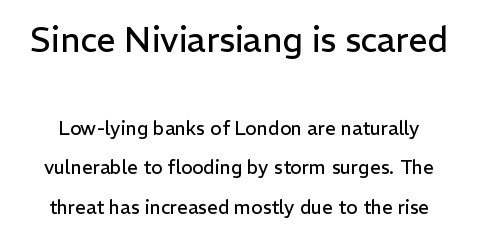
{"serif": "no", "italic": "no", "bold": "no", "weight": "regular", "width": "normal", "stroke_contrast": "low", "x_height": "medium", "monospaced": "no", "underline": "no", "line_spacing": "loose", "line_spacing_ratio": 2.08, "letter_spacing": "normal", "letter_spacing_em": 0.0, "larger_block": "first", "size_ratio": 1.79, "glyph_px": 34}
